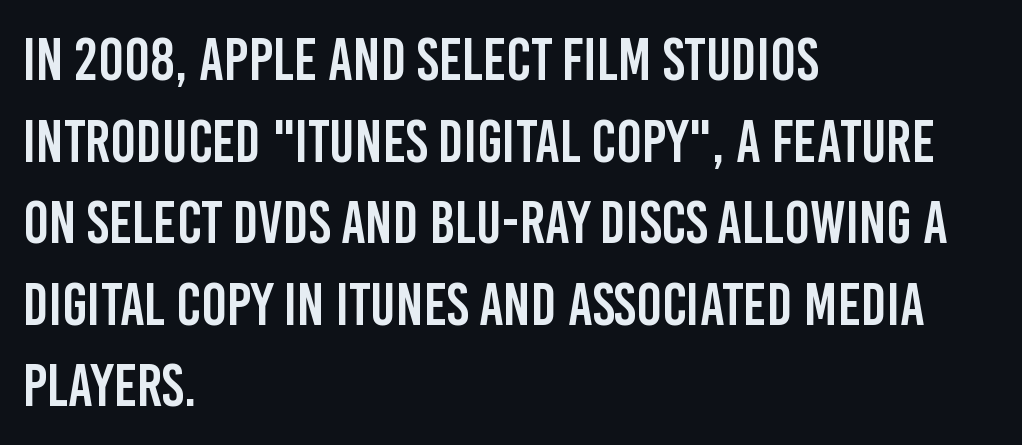
Q: Is the text italic (slanted)? A: No, it is upright.
Q: Is the typeface a serif or a sans-serif typeface? A: Sans-serif.
Q: Is the text underlined? A: No.
Q: How is the paragraph aligned? A: Left-aligned.
Q: Is the spacing between letters normal or unusually wide? A: Normal.
Q: Is the spacing between lines tight, normal or loose? A: Normal.
Q: Width (condensed, normal, or wide)? A: Condensed.
Q: Stroke contrast? A: Low.
Q: x-height? A: Large.
Q: Monospaced? A: No.
